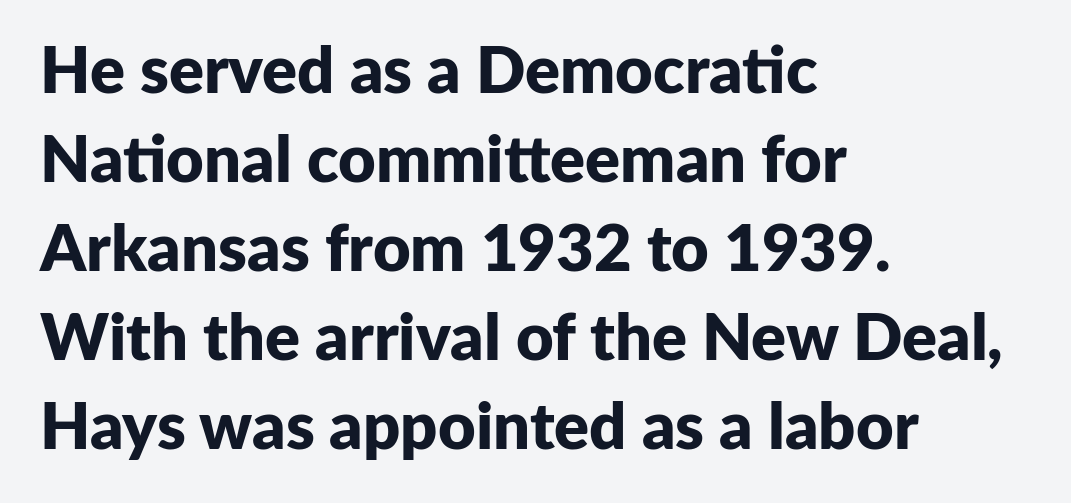
The image shows 65 px bold sans-serif type, upright; set left-aligned, normal line spacing (1.37x), normal letter spacing, not underlined; low stroke contrast and a medium x-height.
